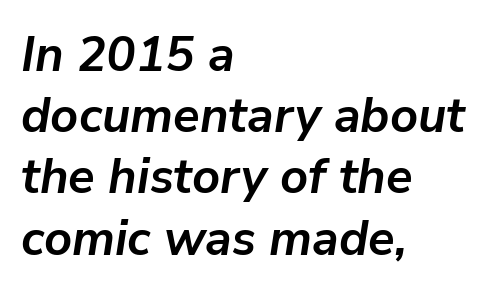
{"italic": "yes", "lean": "right", "slant_degrees": 9, "bold": "yes", "weight": "semibold", "width": "normal", "stroke_contrast": "low", "x_height": "medium", "monospaced": "no", "underline": "no", "align": "left", "line_spacing": "normal", "line_spacing_ratio": 1.25, "letter_spacing": "normal", "letter_spacing_em": 0.0, "glyph_px": 49}
